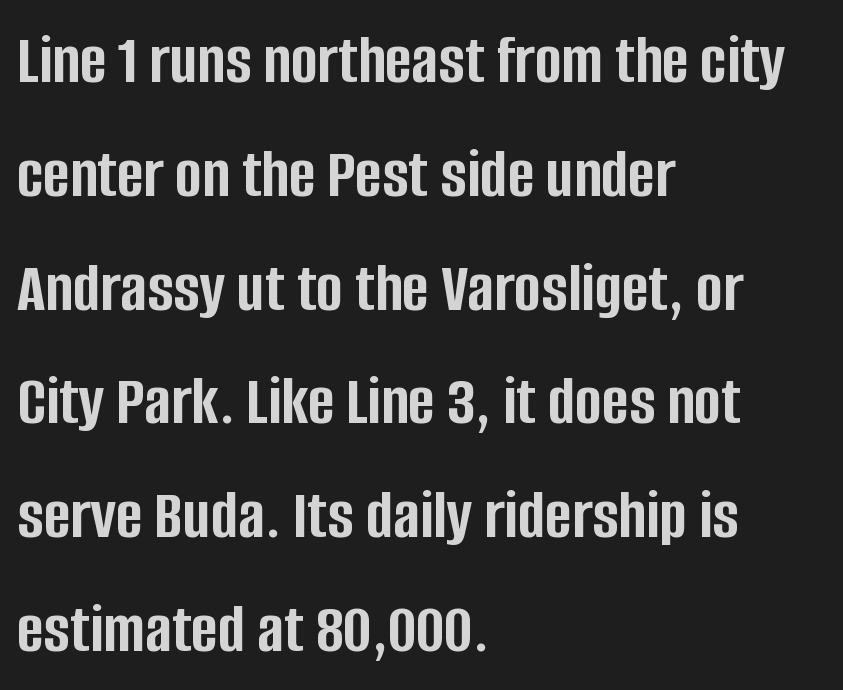
{"serif": "no", "italic": "no", "bold": "yes", "weight": "semibold", "width": "condensed", "stroke_contrast": "low", "x_height": "large", "monospaced": "no", "underline": "no", "align": "left", "line_spacing": "normal", "line_spacing_ratio": 1.58, "letter_spacing": "normal", "letter_spacing_em": 0.0, "glyph_px": 72}
